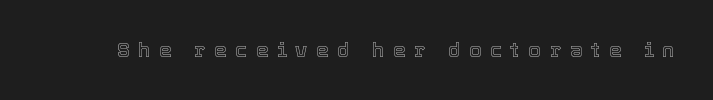
Q: Is the text italic (slanted)? A: No, it is upright.
Q: Is the text underlined? A: No.
Q: Is the spacing between letters normal or unusually wide? A: Unusually wide.
